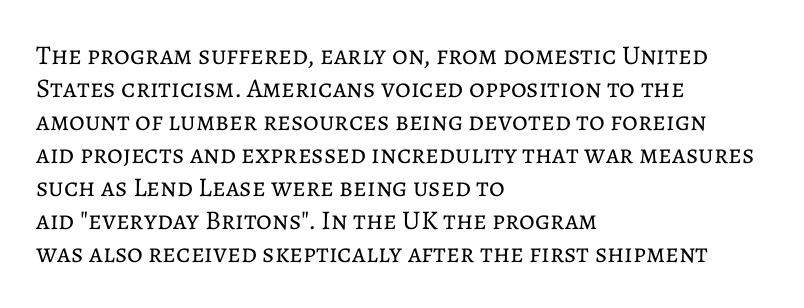
The image shows 27 px text type, upright; set left-aligned, line spacing 1.22x, normal letter spacing, not underlined.
